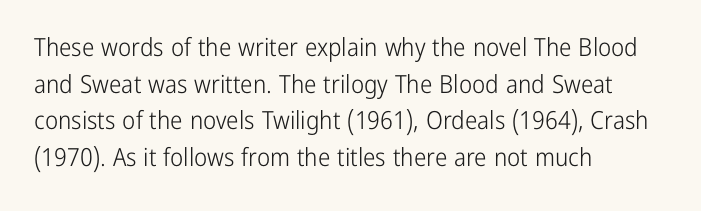
{"italic": "no", "bold": "no", "underline": "no", "align": "left", "line_spacing": "normal", "line_spacing_ratio": 1.47, "letter_spacing": "normal", "letter_spacing_em": 0.0, "glyph_px": 25}
